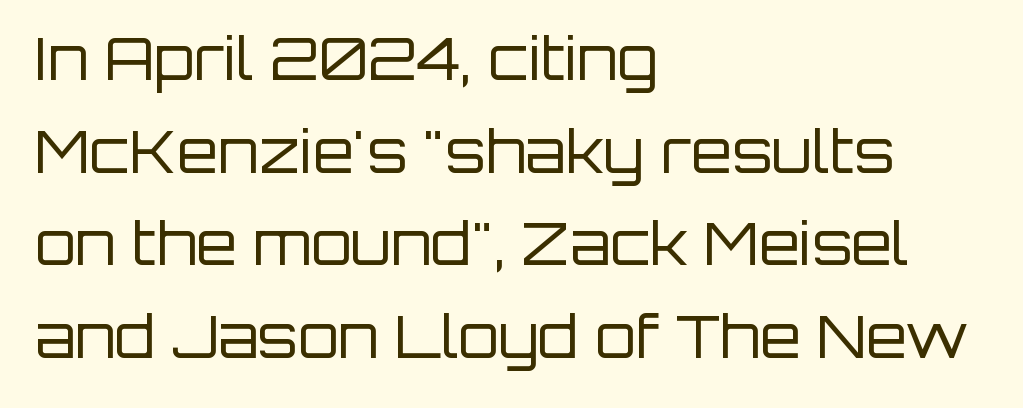
{"serif": "no", "italic": "no", "bold": "no", "weight": "regular", "width": "normal", "stroke_contrast": "low", "x_height": "large", "monospaced": "no", "underline": "no", "align": "left", "line_spacing": "normal", "line_spacing_ratio": 1.57, "letter_spacing": "normal", "letter_spacing_em": 0.0, "glyph_px": 59}
